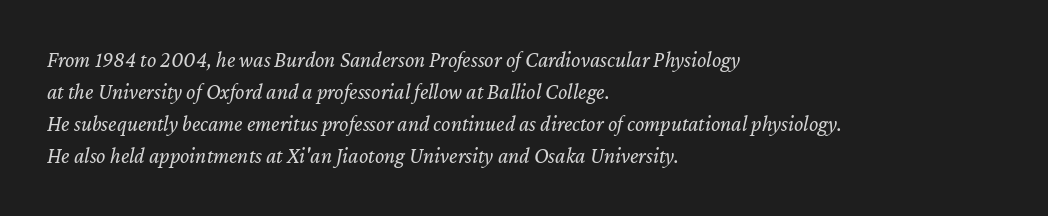
What stands out about the letter spacing? Nothing — it is the standard amount. The font's italic variant was chosen for this text. Each stroke keeps to a modest, everyday thickness or less. The rows are spaced the way most documents space them.
